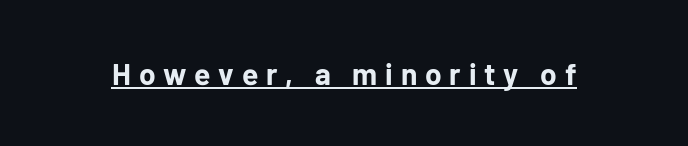
Thick stems and heavy bowls — unmistakably bold. Looks like regular typesetting: each glyph gets only the width it needs. The text was rendered using a sans face with plain stroke endings. Ascenders rise straight up at ninety degrees. The specimen includes a rule beneath the text block's lines. There is plenty of visible air inserted between adjacent glyphs.
